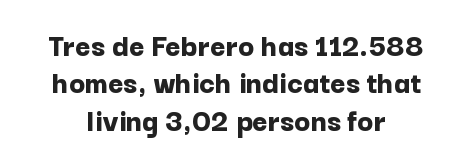
{"serif": "no", "italic": "no", "bold": "yes", "weight": "bold", "width": "normal", "stroke_contrast": "low", "x_height": "medium", "monospaced": "no", "underline": "no", "align": "center", "line_spacing": "tight", "line_spacing_ratio": 1.13, "letter_spacing": "normal", "letter_spacing_em": 0.0, "glyph_px": 33}
